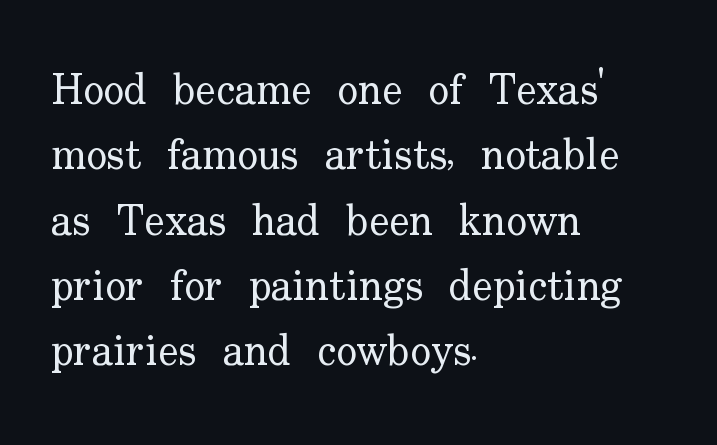
Q: Is the text bold? A: No.
Q: Is the text italic (slanted)? A: No, it is upright.
Q: Is the typeface a serif or a sans-serif typeface? A: Serif.
Q: Is the text underlined? A: No.
Q: How is the paragraph aligned? A: Left-aligned.
Q: Is the spacing between letters normal or unusually wide? A: Normal.
Q: Is the spacing between lines tight, normal or loose? A: Normal.
Q: Width (condensed, normal, or wide)? A: Normal.
Q: Stroke contrast? A: Low.
Q: x-height? A: Small.
Q: Monospaced? A: No.
